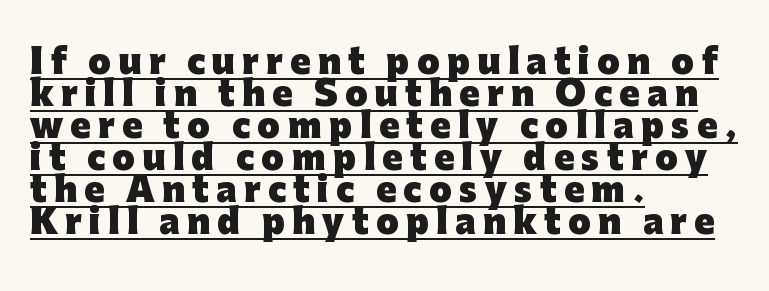
Q: Is the text bold? A: Yes.
Q: Is the text italic (slanted)? A: No, it is upright.
Q: Is the typeface a serif or a sans-serif typeface? A: Sans-serif.
Q: Is the text underlined? A: Yes.
Q: How is the paragraph aligned? A: Left-aligned.
Q: Is the spacing between letters normal or unusually wide? A: Unusually wide.
Q: Is the spacing between lines tight, normal or loose? A: Tight.
Q: Width (condensed, normal, or wide)? A: Normal.
Q: Stroke contrast? A: Low.
Q: x-height? A: Medium.
Q: Monospaced? A: No.
